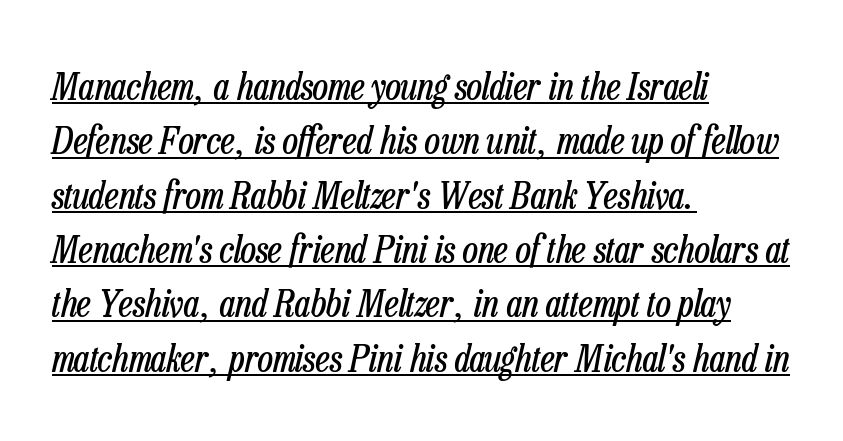
{"italic": "yes", "lean": "right", "slant_degrees": 13, "bold": "no", "weight": "regular", "width": "condensed", "stroke_contrast": "low", "x_height": "medium", "monospaced": "no", "underline": "yes", "align": "left", "line_spacing": "normal", "line_spacing_ratio": 1.43, "letter_spacing": "normal", "letter_spacing_em": 0.0, "glyph_px": 38}
